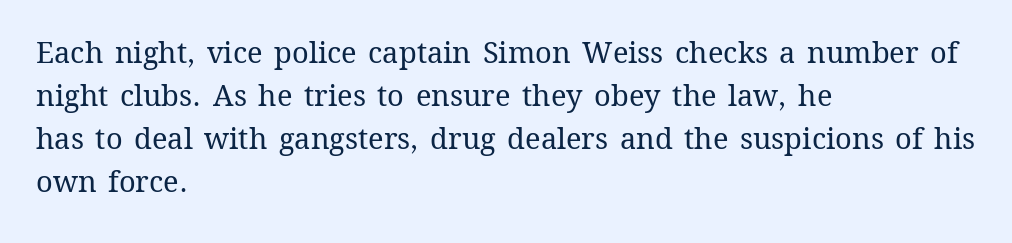
Q: Is the text bold? A: No.
Q: Is the text italic (slanted)? A: No, it is upright.
Q: Is the text underlined? A: No.
Q: How is the paragraph aligned? A: Left-aligned.
Q: Is the spacing between letters normal or unusually wide? A: Normal.
Q: Is the spacing between lines tight, normal or loose? A: Normal.
Q: Width (condensed, normal, or wide)? A: Normal.
Q: Stroke contrast? A: Medium.
Q: x-height? A: Medium.
Q: Monospaced? A: No.
